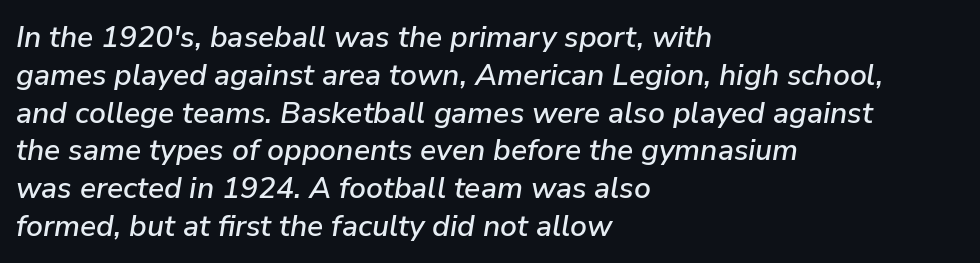
{"italic": "yes", "lean": "right", "slant_degrees": 9, "width": "normal", "stroke_contrast": "low", "x_height": "medium", "monospaced": "no", "underline": "no", "align": "left", "line_spacing": "normal", "line_spacing_ratio": 1.26, "letter_spacing": "normal", "letter_spacing_em": 0.0, "glyph_px": 30}
